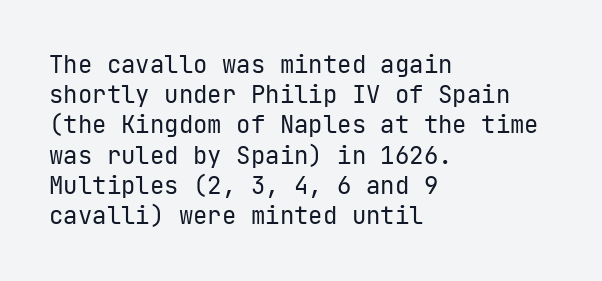
The image shows 24 px text type, upright; set left-aligned, normal line spacing (1.26x), normal letter spacing, not underlined.
